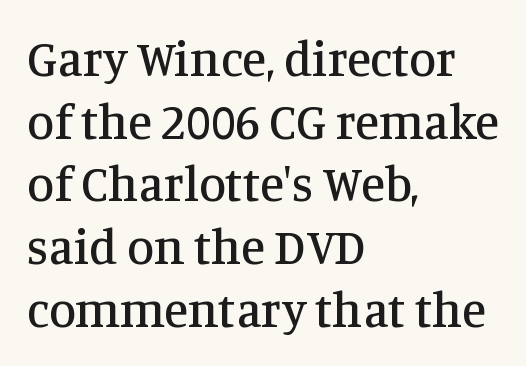
Q: Is the text italic (slanted)? A: No, it is upright.
Q: Is the typeface a serif or a sans-serif typeface? A: Serif.
Q: Is the text underlined? A: No.
Q: How is the paragraph aligned? A: Left-aligned.
Q: Is the spacing between letters normal or unusually wide? A: Normal.
Q: Is the spacing between lines tight, normal or loose? A: Normal.
Q: Width (condensed, normal, or wide)? A: Normal.
Q: Stroke contrast? A: Medium.
Q: x-height? A: Large.
Q: Monospaced? A: No.
